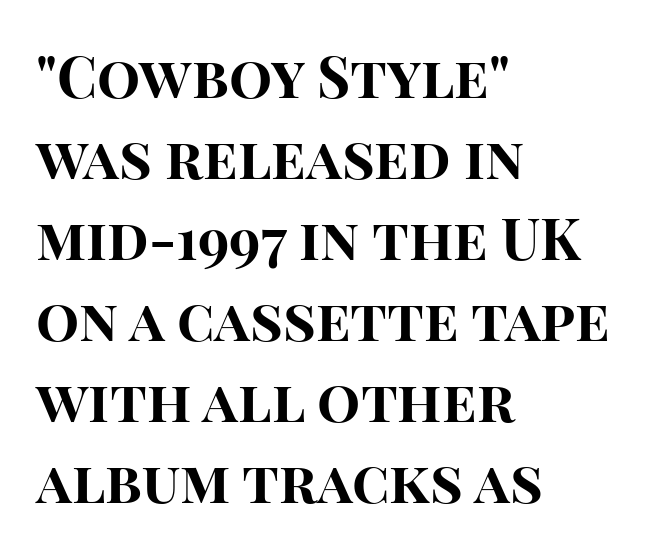
Q: Is the text bold? A: Yes.
Q: Is the text italic (slanted)? A: No, it is upright.
Q: Is the typeface a serif or a sans-serif typeface? A: Sans-serif.
Q: Is the text underlined? A: No.
Q: How is the paragraph aligned? A: Left-aligned.
Q: Is the spacing between letters normal or unusually wide? A: Normal.
Q: Is the spacing between lines tight, normal or loose? A: Normal.
Q: Width (condensed, normal, or wide)? A: Normal.
Q: Stroke contrast? A: High.
Q: x-height? A: Large.
Q: Monospaced? A: No.
